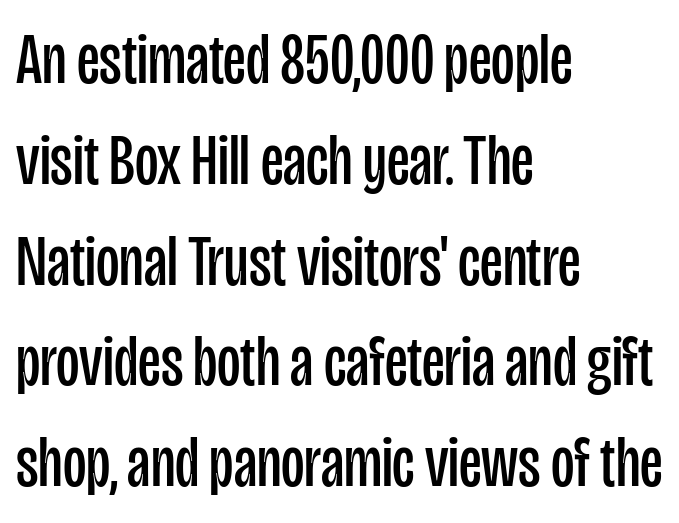
Think of a printed novel: that variable character pitch is what you see here. Left-aligned paragraph, ragged on the right. Think standard paragraph weight, or any step lighter than that. The font family rendered here belongs to the sans-serif group.
